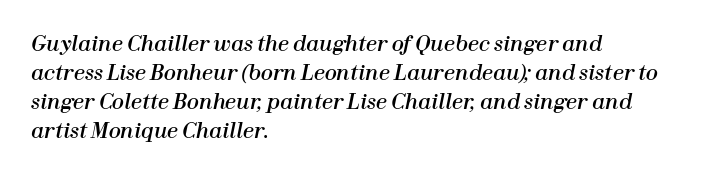
The image shows 20 px text type, italic (leaning right); set left-aligned, normal line spacing (1.45x), normal letter spacing, not underlined.
